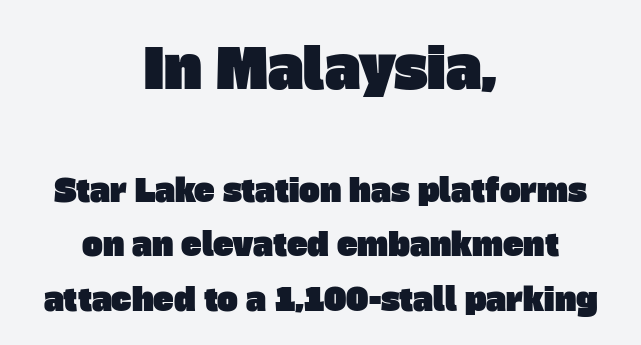
Of the two passages, the one on top uses the larger point size. The passage shown has conventional tracking throughout. A centered setting, common on invitations and titles, is used for this passage. The rendering uses natural spacing where letterforms have individual widths. Each row of text sits above clean, open space.
